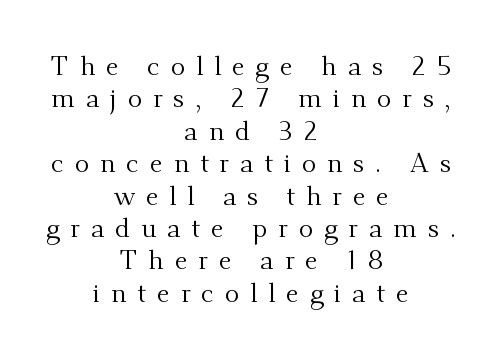
Honestly, there is no underline to notice here at all. Neither beginnings nor endings align; midpoints do. Weight: in the light-to-regular range. This rendering widens character spacing well past its baseline value.
